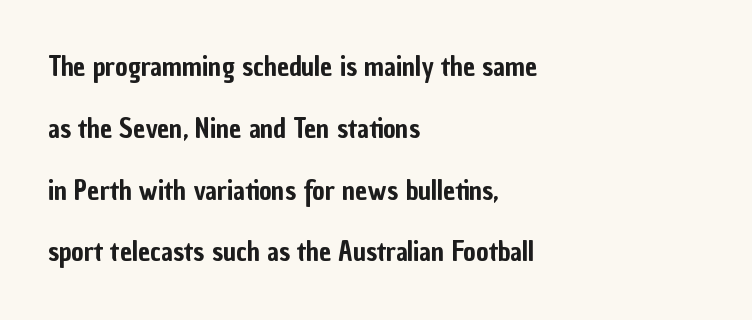
Does extra space separate the letters? No, they use regular spacing. The letters stand upright; this is a roman face. The designer dialed line spacing up above the default. The paragraph has a hard left edge and a soft right edge.
